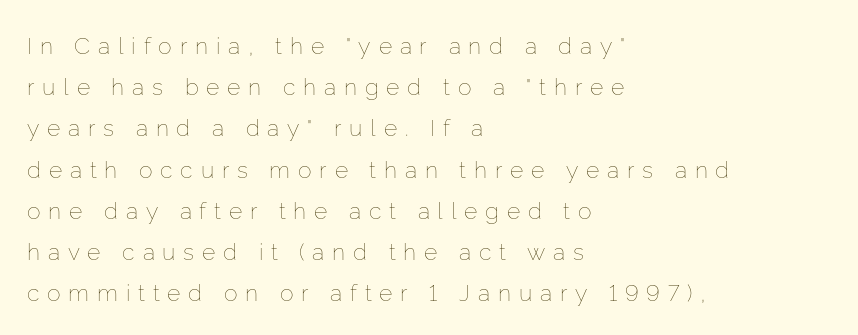
{"italic": "no", "bold": "no", "underline": "no", "align": "left", "line_spacing_ratio": 1.79, "letter_spacing": "wide", "letter_spacing_em": 0.34, "glyph_px": 23}
